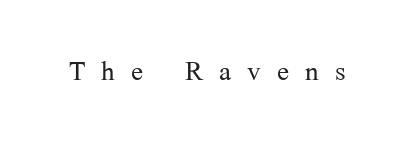
The image shows 36 px light serif type, upright; set unusually wide letter spacing (+0.45 em), not underlined; medium stroke contrast and a medium x-height.
